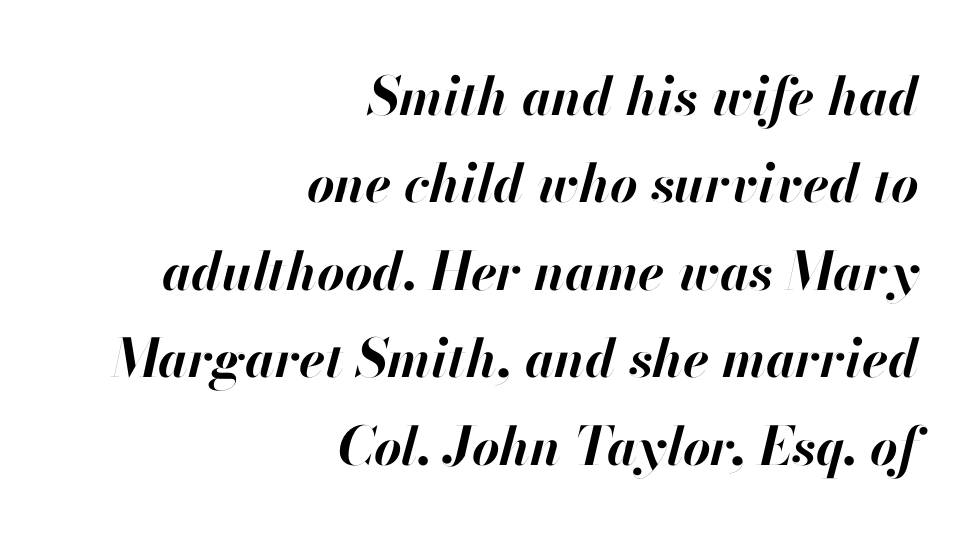
Q: Is the text bold? A: Yes.
Q: Is the text italic (slanted)? A: Yes, it leans right by about 13 degrees.
Q: Is the text underlined? A: No.
Q: How is the paragraph aligned? A: Right-aligned.
Q: Is the spacing between letters normal or unusually wide? A: Normal.
Q: Is the spacing between lines tight, normal or loose? A: Normal.
Q: Width (condensed, normal, or wide)? A: Normal.
Q: Stroke contrast? A: High.
Q: x-height? A: Small.
Q: Monospaced? A: No.
